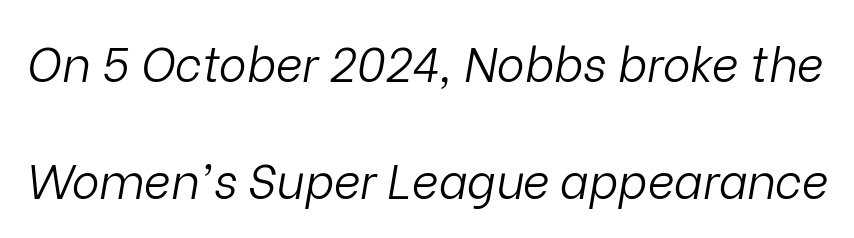
{"italic": "yes", "lean": "right", "slant_degrees": 9, "bold": "no", "weight": "light", "width": "normal", "stroke_contrast": "low", "x_height": "medium", "monospaced": "no", "underline": "no", "line_spacing": "loose", "line_spacing_ratio": 2.49, "letter_spacing": "normal", "letter_spacing_em": 0.0, "glyph_px": 47}
